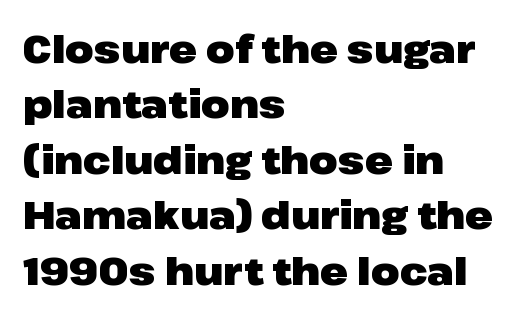
The image shows 37 px heavy, wide sans-serif type, upright; set left-aligned, normal line spacing (1.5x), normal letter spacing, not underlined; low stroke contrast and a medium x-height.
